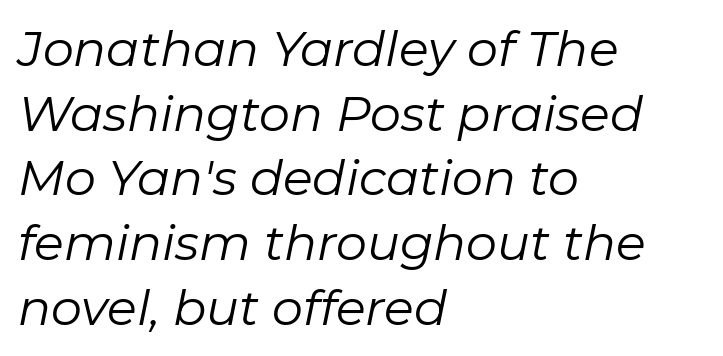
Q: Is the text bold? A: No.
Q: Is the text italic (slanted)? A: Yes, it leans right by about 11 degrees.
Q: Is the text underlined? A: No.
Q: How is the paragraph aligned? A: Left-aligned.
Q: Is the spacing between letters normal or unusually wide? A: Normal.
Q: Is the spacing between lines tight, normal or loose? A: Normal.
Q: Width (condensed, normal, or wide)? A: Normal.
Q: Stroke contrast? A: Low.
Q: x-height? A: Medium.
Q: Monospaced? A: No.
